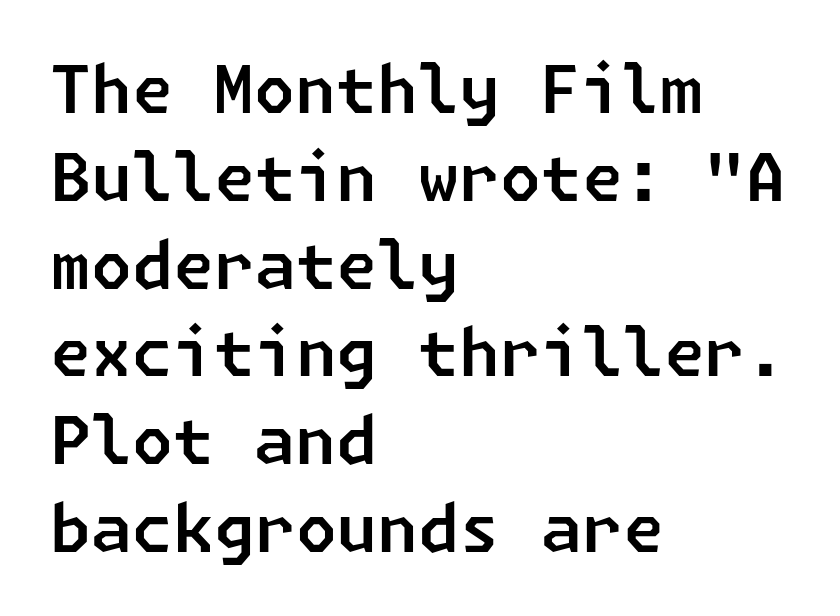
{"serif": "no", "width": "normal", "stroke_contrast": "low", "x_height": "medium", "underline": "no", "align": "left", "line_spacing": "normal", "line_spacing_ratio": 1.33, "letter_spacing": "normal", "letter_spacing_em": 0.0, "glyph_px": 66}
